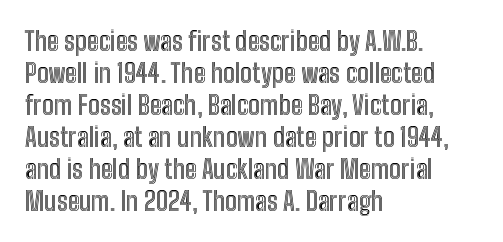
{"italic": "no", "underline": "no", "align": "left", "line_spacing_ratio": 1.23, "letter_spacing": "normal", "letter_spacing_em": 0.0, "glyph_px": 26}
